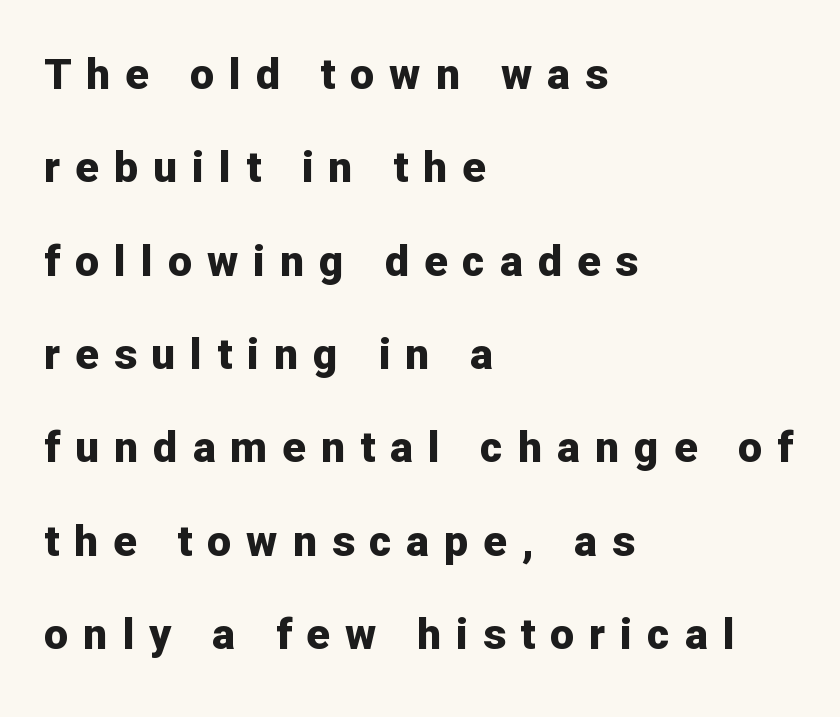
{"serif": "no", "italic": "no", "bold": "yes", "weight": "bold", "width": "normal", "stroke_contrast": "low", "x_height": "medium", "monospaced": "no", "underline": "no", "align": "left", "line_spacing": "loose", "line_spacing_ratio": 2.17, "letter_spacing": "wide", "letter_spacing_em": 0.35, "glyph_px": 43}
